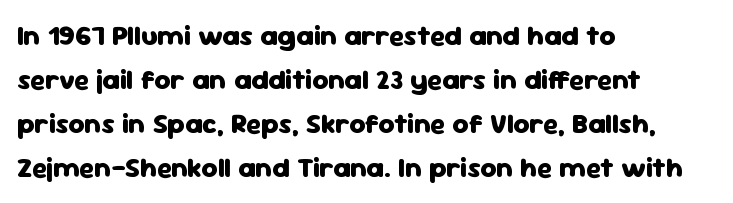
{"serif": "no", "italic": "no", "bold": "yes", "weight": "heavy", "width": "normal", "stroke_contrast": "low", "x_height": "medium", "monospaced": "no", "underline": "no", "align": "left", "line_spacing": "normal", "line_spacing_ratio": 1.57, "letter_spacing": "normal", "letter_spacing_em": 0.0, "glyph_px": 28}
